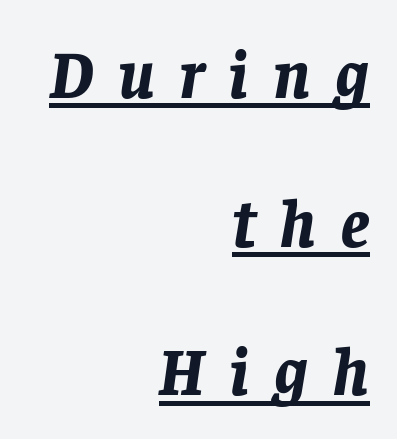
{"italic": "yes", "lean": "right", "slant_degrees": 8, "bold": "yes", "weight": "bold", "width": "normal", "stroke_contrast": "low", "x_height": "large", "monospaced": "no", "underline": "yes", "align": "right", "line_spacing": "loose", "line_spacing_ratio": 2.22, "letter_spacing": "wide", "letter_spacing_em": 0.36, "glyph_px": 67}
